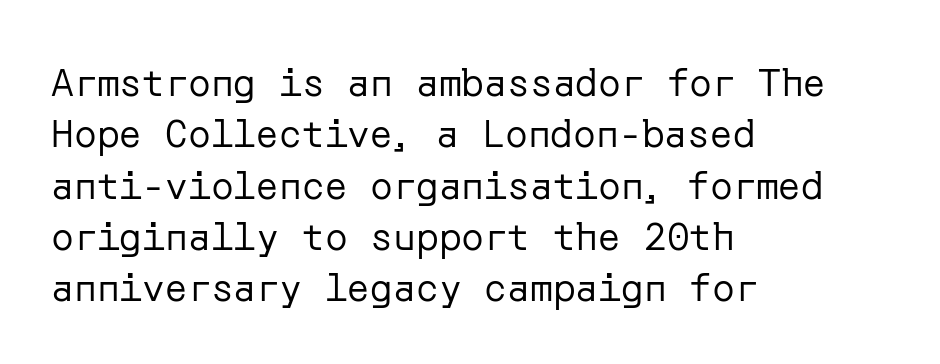
Q: Is the text bold? A: No.
Q: Is the text italic (slanted)? A: No, it is upright.
Q: Is the typeface a serif or a sans-serif typeface? A: Sans-serif.
Q: Is the text underlined? A: No.
Q: How is the paragraph aligned? A: Left-aligned.
Q: Is the spacing between letters normal or unusually wide? A: Normal.
Q: Is the spacing between lines tight, normal or loose? A: Normal.
Q: Width (condensed, normal, or wide)? A: Normal.
Q: Stroke contrast? A: Low.
Q: x-height? A: Medium.
